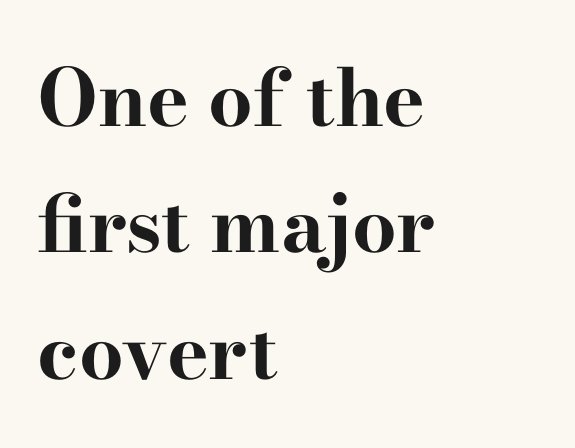
{"serif": "yes", "italic": "no", "bold": "yes", "weight": "bold", "width": "wide", "stroke_contrast": "high", "x_height": "small", "monospaced": "no", "underline": "no", "align": "left", "line_spacing": "normal", "line_spacing_ratio": 1.6, "letter_spacing": "normal", "letter_spacing_em": 0.0, "glyph_px": 79}
